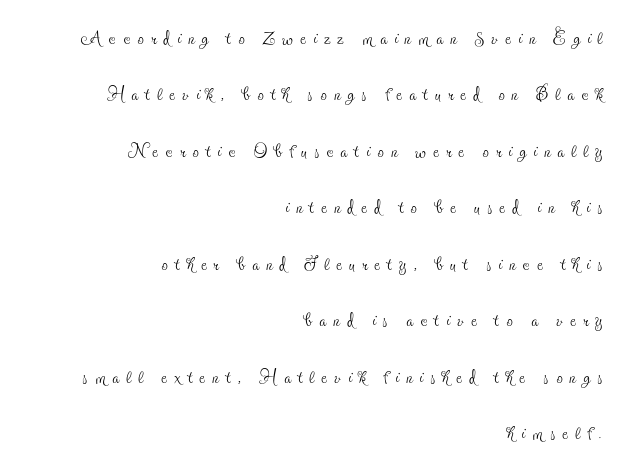
{"bold": "no", "underline": "no", "align": "right", "line_spacing": "loose", "line_spacing_ratio": 2.26, "letter_spacing": "wide", "letter_spacing_em": 0.29, "glyph_px": 25}
